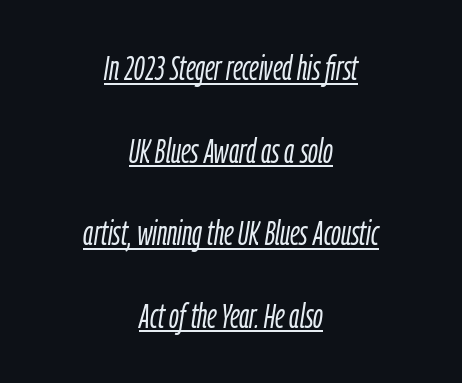
Q: Is the text bold? A: No.
Q: Is the text italic (slanted)? A: Yes, it leans right by about 9 degrees.
Q: Is the text underlined? A: Yes.
Q: How is the paragraph aligned? A: Centered.
Q: Is the spacing between letters normal or unusually wide? A: Normal.
Q: Is the spacing between lines tight, normal or loose? A: Loose.
Q: Width (condensed, normal, or wide)? A: Condensed.
Q: Stroke contrast? A: Low.
Q: x-height? A: Medium.
Q: Monospaced? A: No.
